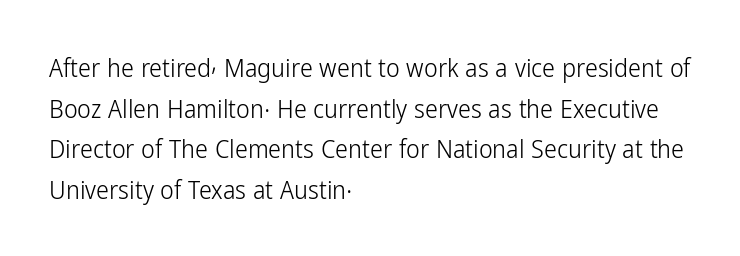
The zone under the glyphs is completely vacant. Letters have the restrained weight of plain body copy at most. Line beginnings align vertically; line endings do not. The gaps between neighbouring characters are ordinary and unremarkable.
